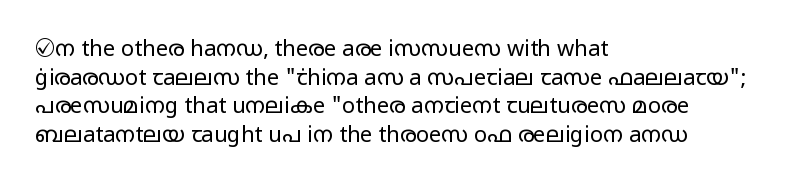
Check the space under the baseline: it is left empty. Characters follow at the spacing the type designer built in. These glyphs show unthickened strokes, regular width or finer. This is the regular roman posture of the typeface. A typesetter would call this leading conventional body-copy spacing. The compositor pushed each line to the left boundary.
